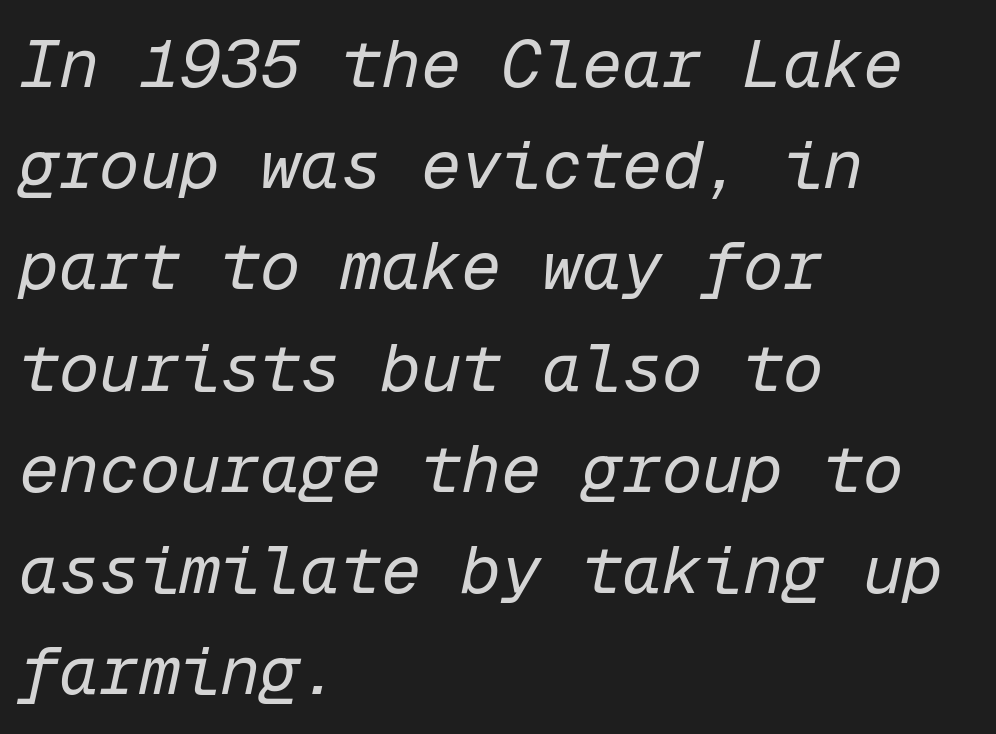
The image shows 67 px regular-weight type, italic (leaning right), monospaced; set left-aligned, normal line spacing (1.51x), normal letter spacing, not underlined; low stroke contrast and a medium x-height.
